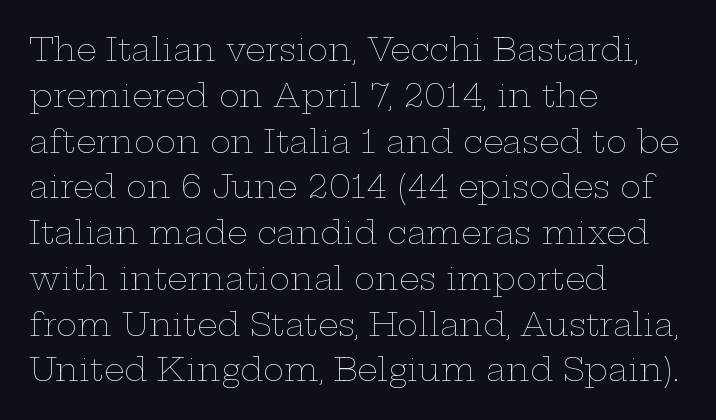
{"italic": "no", "bold": "no", "weight": "thin", "width": "wide", "stroke_contrast": "low", "x_height": "medium", "monospaced": "no", "underline": "no", "align": "left", "line_spacing": "normal", "line_spacing_ratio": 1.43, "letter_spacing": "normal", "letter_spacing_em": 0.0, "glyph_px": 32}
